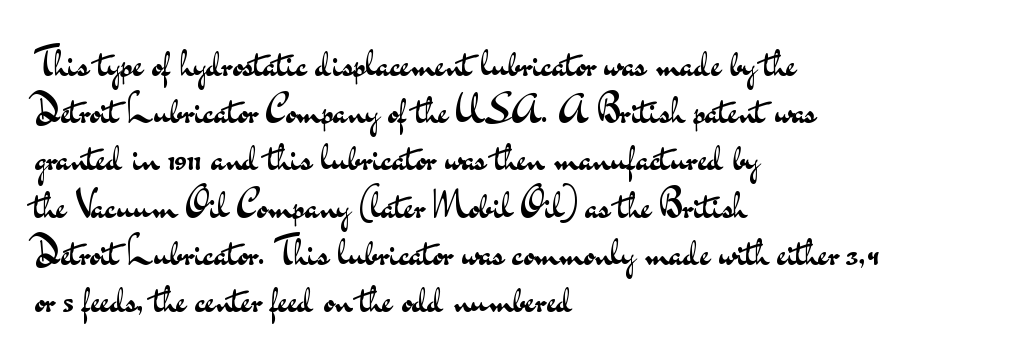
{"serif": "no", "bold": "no", "weight": "regular", "width": "wide", "stroke_contrast": "medium", "x_height": "small", "monospaced": "no", "underline": "no", "align": "left", "line_spacing_ratio": 1.21, "letter_spacing": "normal", "letter_spacing_em": 0.0, "glyph_px": 39}
